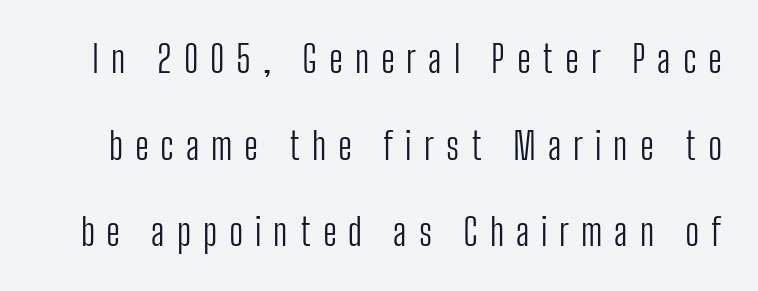
The image shows 37 px light, condensed sans-serif type, upright; set loose line spacing (2.34x), unusually wide letter spacing (+0.32 em), not underlined; low stroke contrast and a medium x-height.
